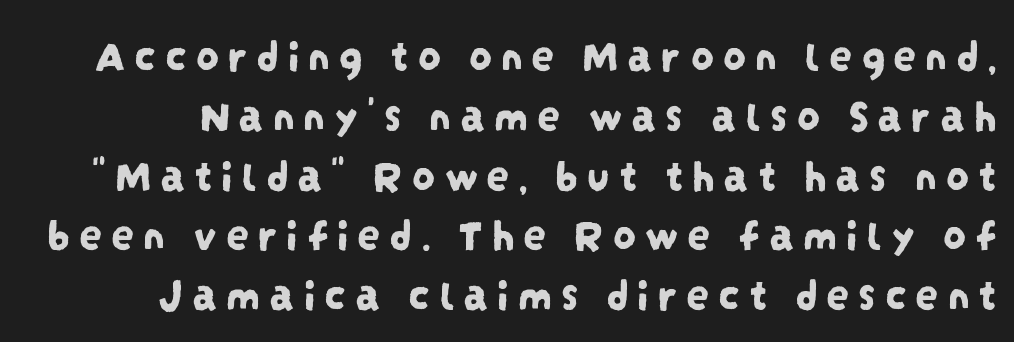
The image shows 46 px condensed sans-serif type; set normal line spacing (1.3x), not underlined; low stroke contrast and a large x-height.
